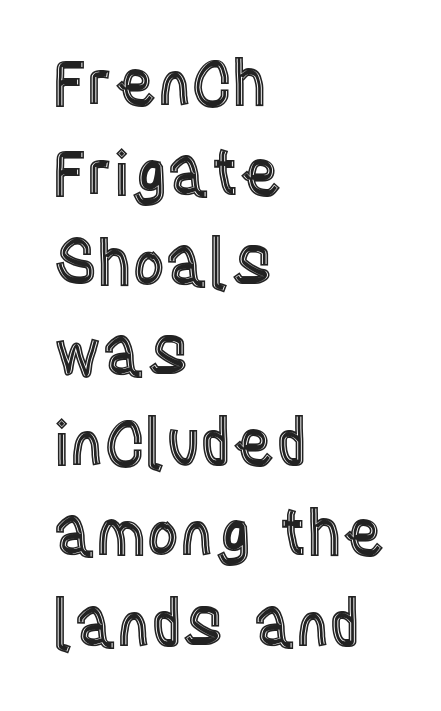
Character widths vary here, with narrow letters taking less room than wide ones. Does the leading feel generous? No, just average. Posture: straight, roman, zero tilt. Leftover space on each line is placed entirely after the last word.
